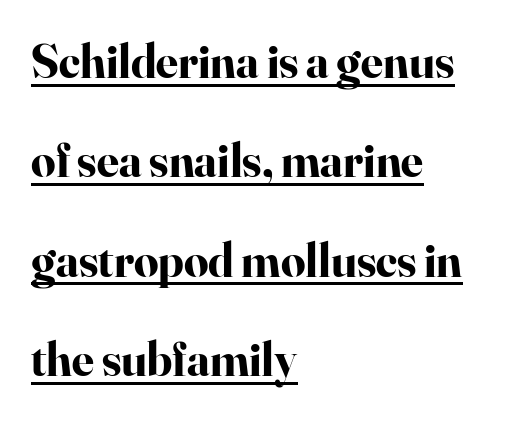
{"serif": "yes", "italic": "no", "bold": "yes", "weight": "bold", "width": "normal", "stroke_contrast": "high", "x_height": "small", "monospaced": "no", "underline": "yes", "align": "left", "line_spacing": "loose", "line_spacing_ratio": 2.07, "letter_spacing": "normal", "letter_spacing_em": 0.0, "glyph_px": 48}
